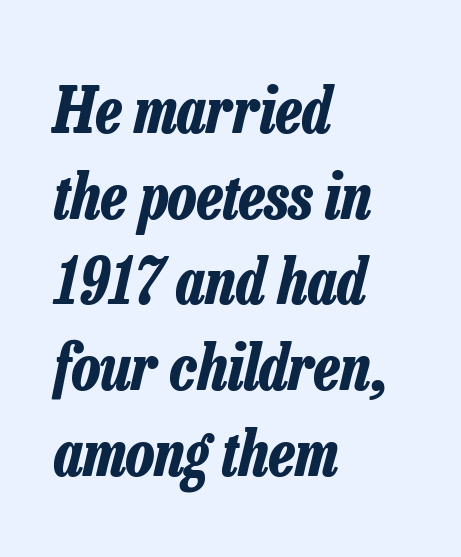
Casual observation: everything's shoved over to the left. Its strokes are broad and dark, the hallmark of bold type. This rendering features lettering with no underline. Compared with ordinary roman type, these characters are visibly tilted. A typesetter would call this leading conventional body-copy spacing. The letters sit at their default tracking, neither squeezed nor spread.
